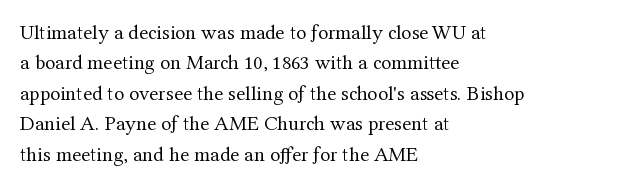
The image shows 21 px text type, upright; set left-aligned, normal line spacing (1.45x), normal letter spacing, not underlined.
